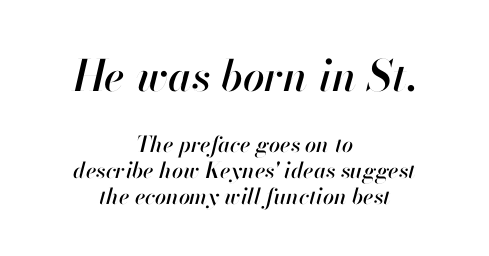
{"italic": "yes", "lean": "right", "slant_degrees": 13, "width": "normal", "stroke_contrast": "high", "x_height": "small", "monospaced": "no", "underline": "no", "align": "center", "line_spacing_ratio": 1.18, "letter_spacing": "normal", "letter_spacing_em": 0.0, "larger_block": "first", "size_ratio": 1.95, "glyph_px": 43}
